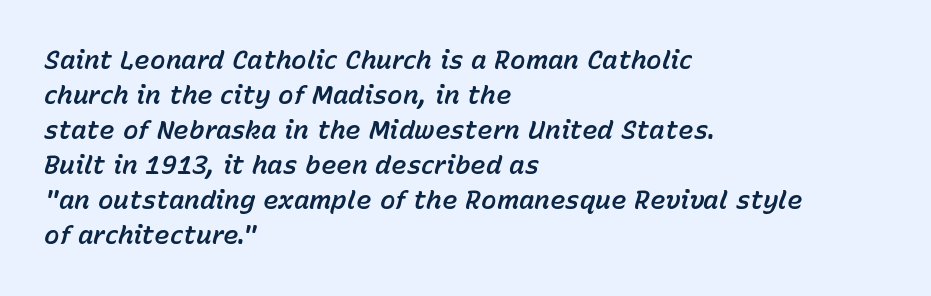
This sample uses an oblique cut, with every glyph tilted off the vertical. Beneath every word, the page is bare. The face used here is rendered with its standard letterfit. Notice how the passage keeps a crisp vertical edge on the left only. Rows of type keep a routine distance in the vertical direction.
